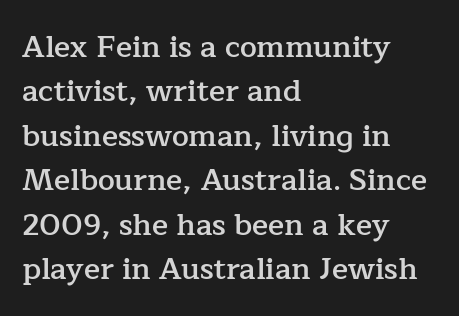
{"serif": "yes", "italic": "no", "bold": "semi", "weight": "semibold", "width": "normal", "stroke_contrast": "low", "x_height": "medium", "monospaced": "no", "underline": "no", "align": "left", "line_spacing": "normal", "line_spacing_ratio": 1.48, "letter_spacing": "normal", "letter_spacing_em": 0.0, "glyph_px": 30}
